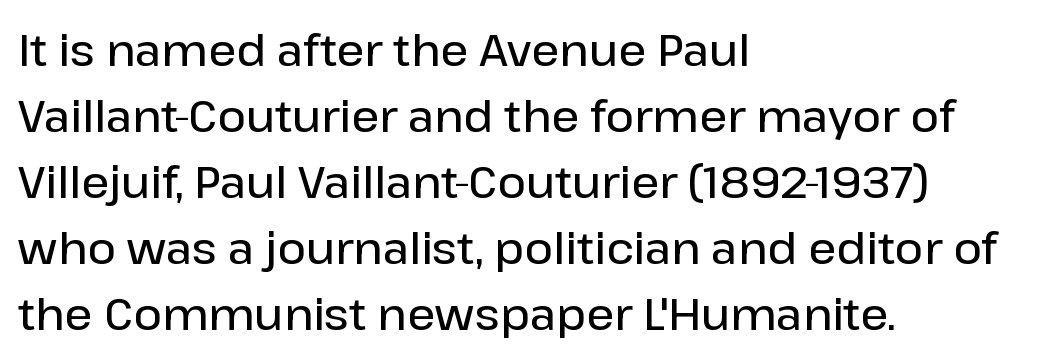
{"serif": "no", "italic": "no", "bold": "semi", "weight": "semibold", "width": "normal", "stroke_contrast": "low", "x_height": "medium", "monospaced": "no", "underline": "no", "align": "left", "line_spacing": "normal", "line_spacing_ratio": 1.5, "letter_spacing": "normal", "letter_spacing_em": 0.0, "glyph_px": 44}
